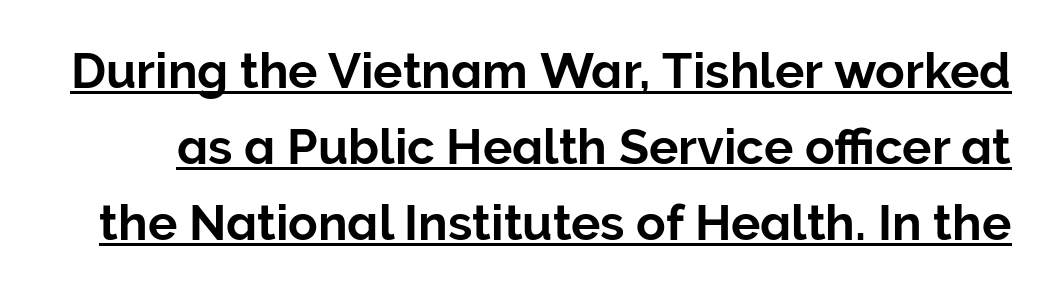
Looks like someone drew a line under every word here. When letters stand straight like this, we call the style roman or upright. You could not count columns in this text — the font is proportionally spaced. Default kerning and tracking; the words read as compact shapes.
